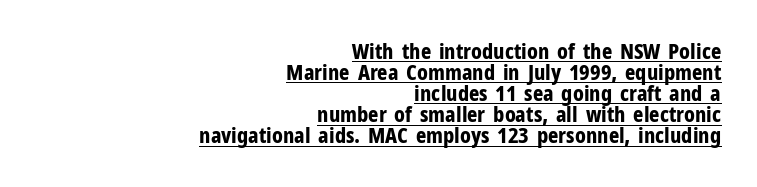
Beneath each row of characters lies a ruled line. Alignment: flush right. The lettering holds an erect, upright posture throughout. This sample uses plain, unmodified letter spacing.
